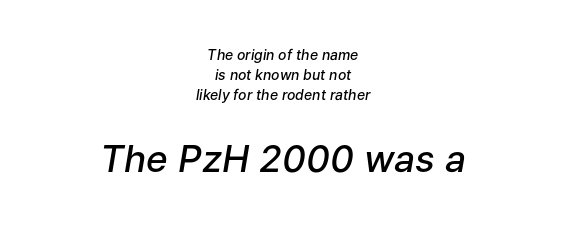
The image shows 37 px semibold type, italic (leaning right); set centered, normal line spacing (1.44x), normal letter spacing, not underlined; the second (bottom) block is 2.64x larger; low stroke contrast and a medium x-height.
